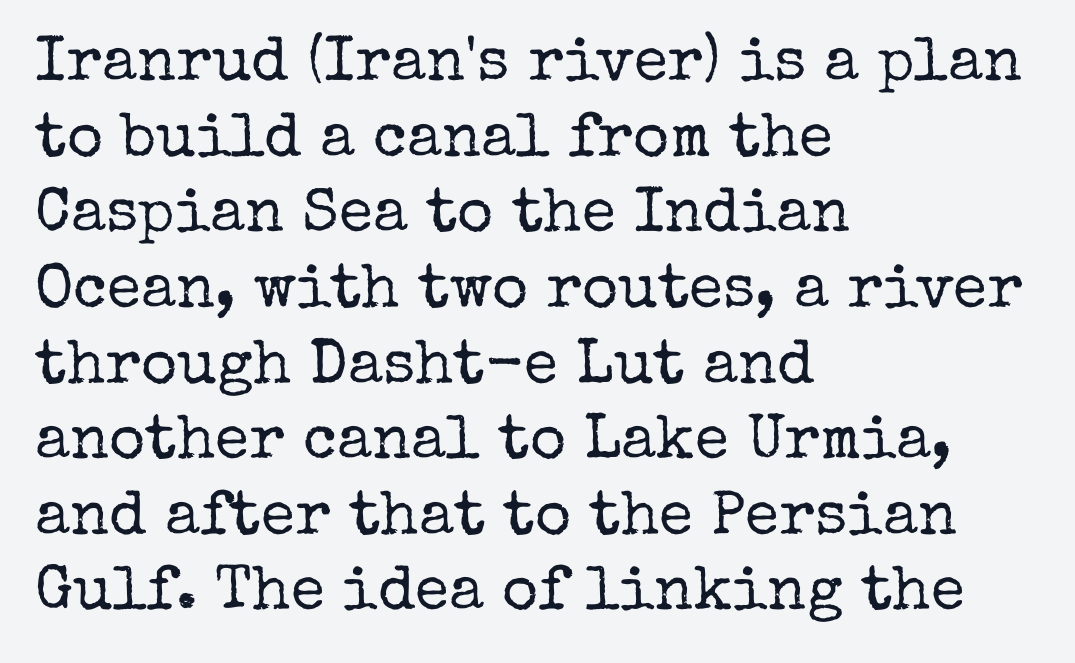
Q: Is the text bold? A: No.
Q: Is the text italic (slanted)? A: No, it is upright.
Q: Is the typeface a serif or a sans-serif typeface? A: Serif.
Q: Is the text underlined? A: No.
Q: How is the paragraph aligned? A: Left-aligned.
Q: Is the spacing between letters normal or unusually wide? A: Normal.
Q: Width (condensed, normal, or wide)? A: Normal.
Q: Stroke contrast? A: Low.
Q: x-height? A: Medium.
Q: Monospaced? A: No.
